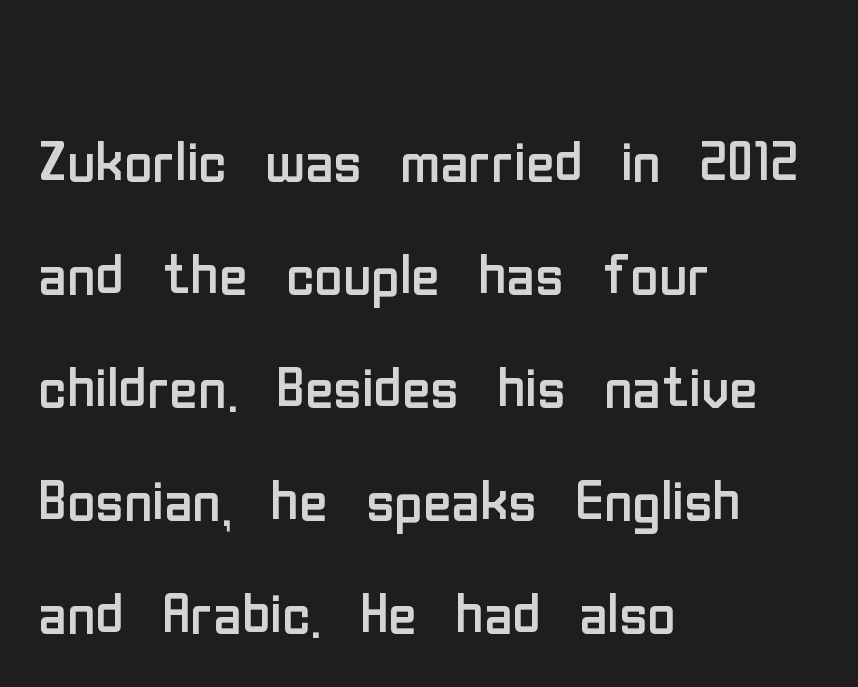
{"serif": "no", "italic": "no", "bold": "no", "weight": "regular", "width": "condensed", "stroke_contrast": "low", "x_height": "medium", "monospaced": "no", "underline": "no", "align": "left", "line_spacing": "normal", "line_spacing_ratio": 1.45, "letter_spacing": "normal", "letter_spacing_em": 0.0, "glyph_px": 78}
